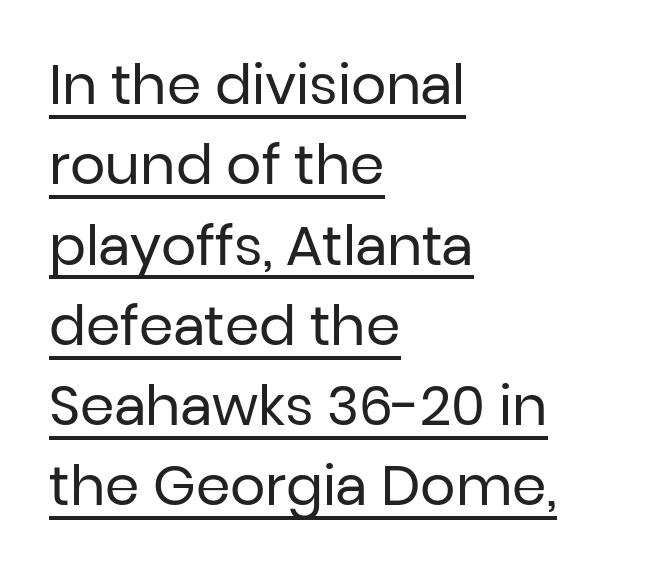
Q: Is the text bold? A: No.
Q: Is the text italic (slanted)? A: No, it is upright.
Q: Is the typeface a serif or a sans-serif typeface? A: Sans-serif.
Q: Is the text underlined? A: Yes.
Q: How is the paragraph aligned? A: Left-aligned.
Q: Is the spacing between letters normal or unusually wide? A: Normal.
Q: Is the spacing between lines tight, normal or loose? A: Normal.
Q: Width (condensed, normal, or wide)? A: Normal.
Q: Stroke contrast? A: Low.
Q: x-height? A: Medium.
Q: Monospaced? A: No.
